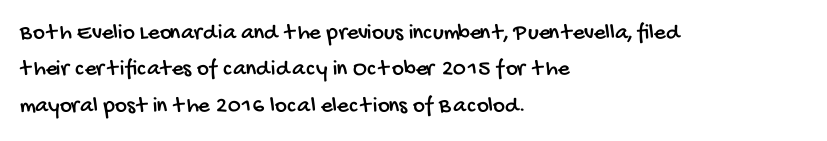
Type without underlining. The ragged edge is on the right, which tells us the setting is flush left. Regarding leading, the lines here are spaced in the standard way. Caption: standard tracking, unaltered.
